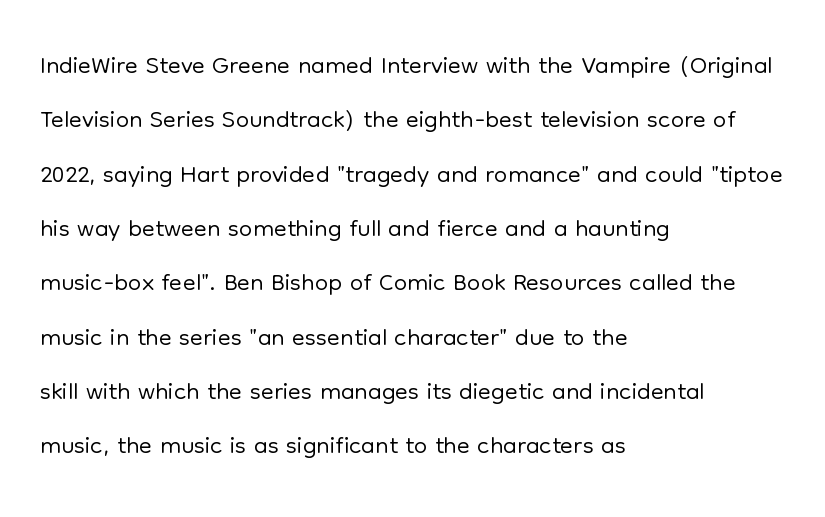
{"serif": "no", "italic": "no", "bold": "no", "weight": "light", "width": "normal", "stroke_contrast": "low", "x_height": "medium", "monospaced": "no", "underline": "no", "align": "left", "line_spacing": "normal", "line_spacing_ratio": 1.43, "letter_spacing": "normal", "letter_spacing_em": 0.0, "glyph_px": 38}
